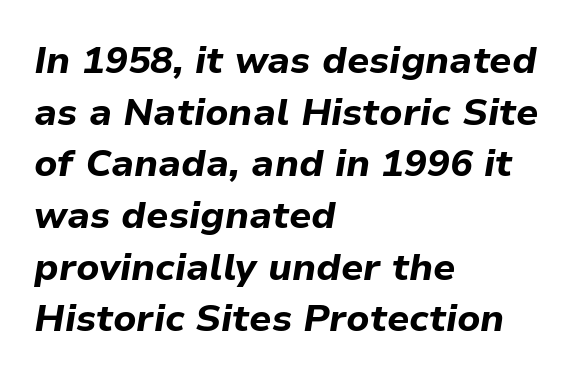
Compared with a centered layout, this one pins lines to the left instead. Quick note: italic. Interline gaps are of average width in this sample. The passage shown is typed in a proportional face where columns would drift. On the weight axis this lands at bold, roughly 700. Check the space under the baseline: it is left empty.
